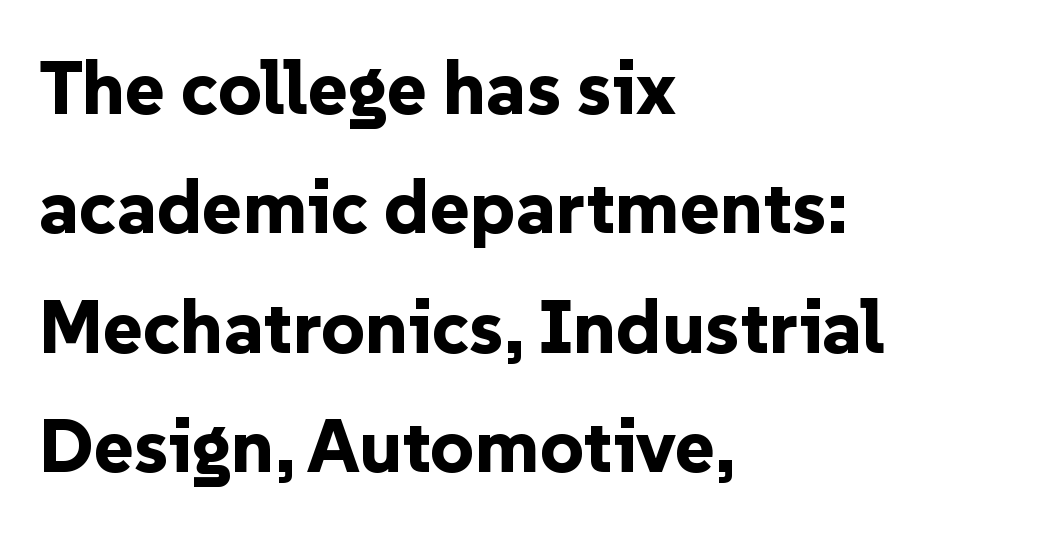
A typesetter would call this proportional, since set widths differ per character. Grotesque or geometric, the face here clearly has no serifs. Characters follow at the spacing the type designer built in. The passage shown stacks its lines at a standard gap.
